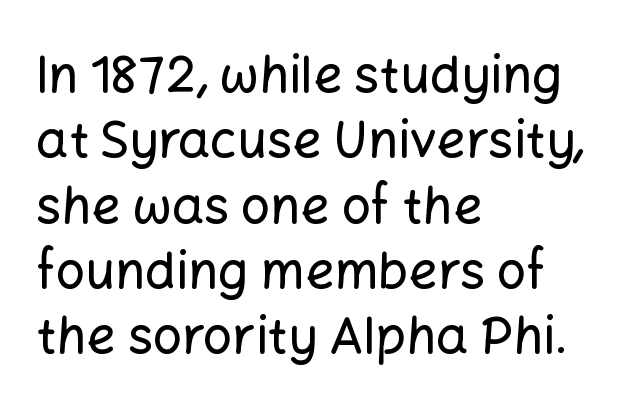
The image shows 51 px sans-serif type, upright; set left-aligned, normal line spacing (1.28x), normal letter spacing, not underlined; low stroke contrast and a medium x-height.
